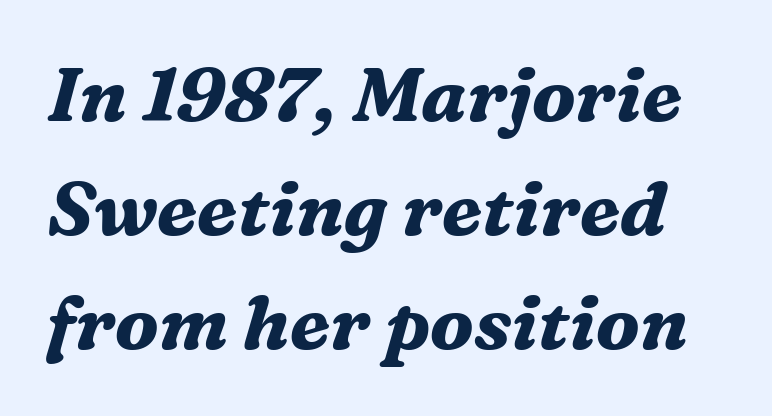
The image shows 75 px bold serif type, italic (leaning right); set normal line spacing (1.52x), normal letter spacing, not underlined; medium stroke contrast and a medium x-height.
